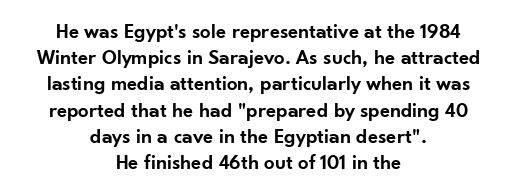
The image shows 21 px text type, upright; set centered, normal line spacing (1.25x), normal letter spacing, not underlined.
